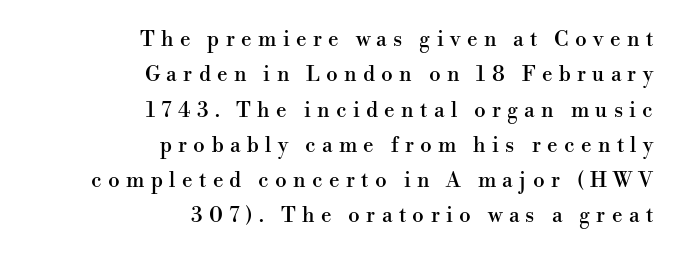
Q: Is the text italic (slanted)? A: No, it is upright.
Q: Is the text underlined? A: No.
Q: How is the paragraph aligned? A: Right-aligned.
Q: Is the spacing between letters normal or unusually wide? A: Unusually wide.
Q: Is the spacing between lines tight, normal or loose? A: Normal.
